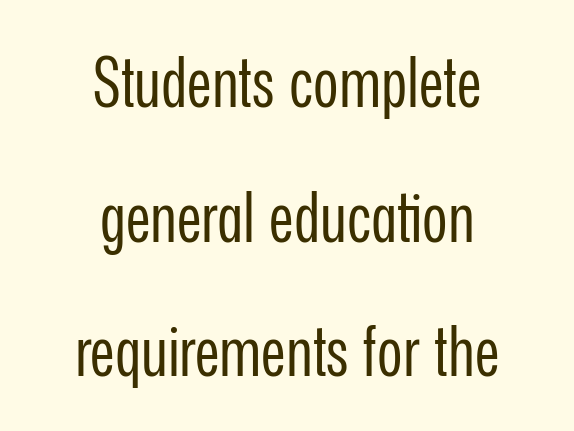
Q: Is the text bold? A: No.
Q: Is the text italic (slanted)? A: No, it is upright.
Q: Is the typeface a serif or a sans-serif typeface? A: Sans-serif.
Q: Is the text underlined? A: No.
Q: How is the paragraph aligned? A: Centered.
Q: Is the spacing between letters normal or unusually wide? A: Normal.
Q: Is the spacing between lines tight, normal or loose? A: Loose.
Q: Width (condensed, normal, or wide)? A: Condensed.
Q: Stroke contrast? A: Low.
Q: x-height? A: Medium.
Q: Monospaced? A: No.
